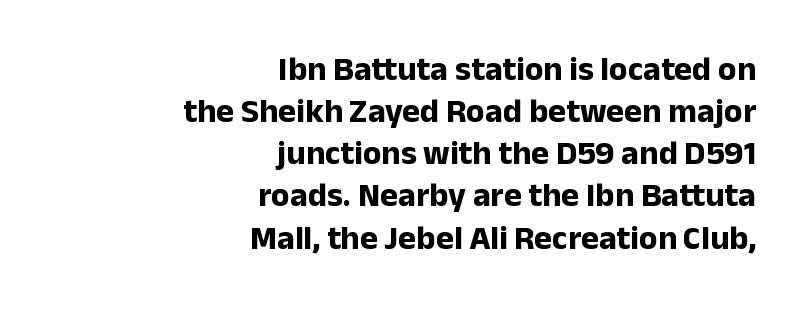
The space directly below the letters is spotless. Here the designer chose a conventional face with non-uniform glyph widths. Thick stems and heavy bowls — unmistakably bold. Italic? Not at all — the glyphs are vertical. In terms of letterform style, serifs are entirely absent.
